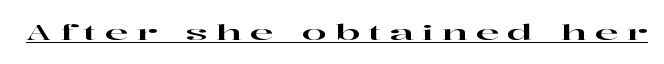
{"italic": "no", "underline": "yes", "letter_spacing": "wide", "letter_spacing_em": 0.38, "glyph_px": 22}
